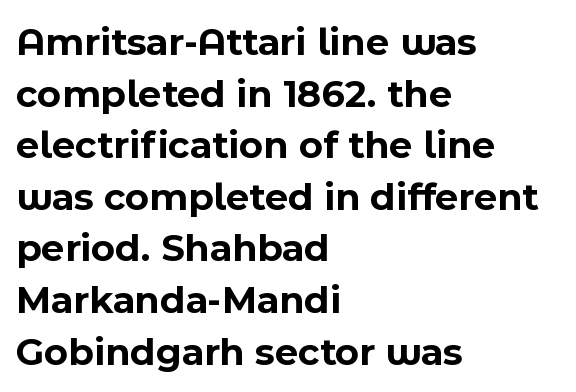
Rendered with straight, roman letterforms. Do the characters align in a grid? No, the font is proportional. Students, observe: this is what conventionally led text looks like. The horizontal fit of the characters is conventional and even. The strip under each line holds only bare page. The rendering anchors every line to the left-hand side.
